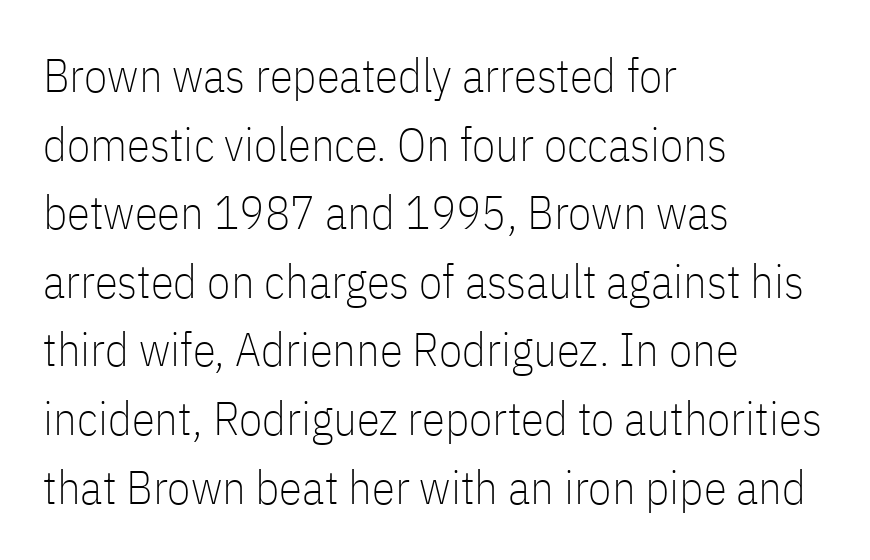
Just letters on the line, the space beneath them empty. What stands out about the letter spacing? Nothing — it is the standard amount. The passage shown stacks its lines at a standard gap. Short and long lines alike share a common starting point at left. Type style note: lacks serifs.
